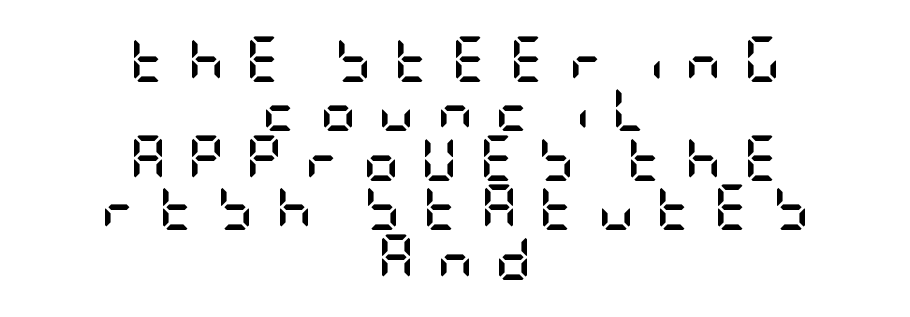
The image shows 45 px semibold, condensed sans-serif type, upright; set centered, tight line spacing (1.1x), unusually wide letter spacing (+0.48 em), not underlined; low stroke contrast and a large x-height.
